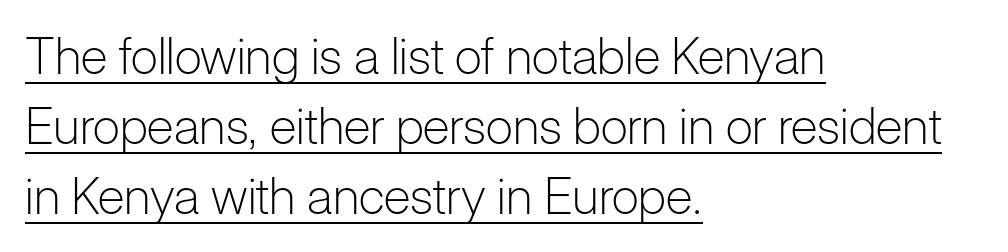
In terms of leading, this rendering sits right in the middle. The ragged edge is on the right, which tells us the setting is flush left. The strokes carry an ordinary text weight at most. This sample has the flowing, uneven cadence of proportional lettering.
